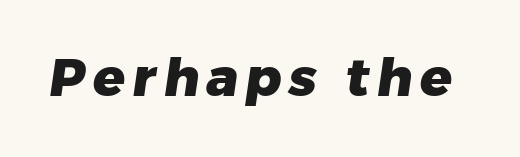
The image shows 53 px heavy sans-serif type; set not underlined; low stroke contrast and a medium x-height.
